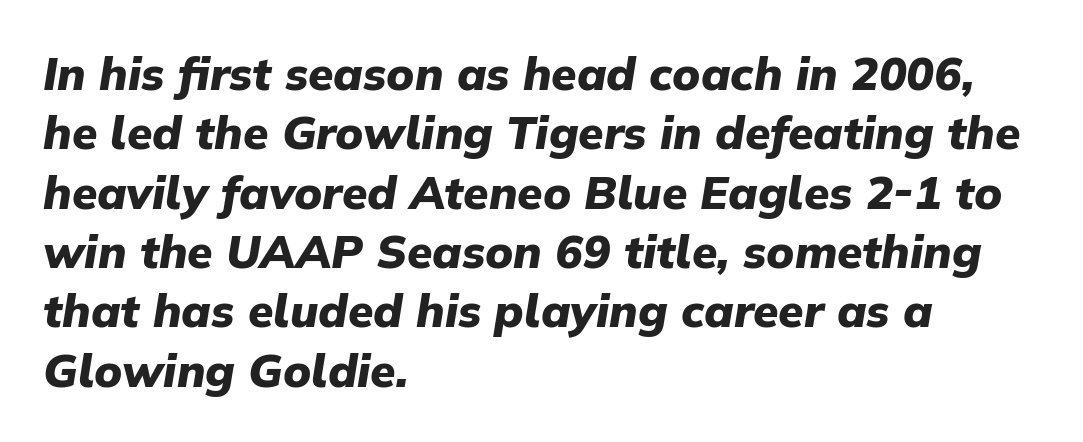
Alignment: flush left. A typesetter would call this zero additional tracking. Every character sits at an angle, as italics do. Descenders hang freely into open space. Heft: maximum for text — a bold.
